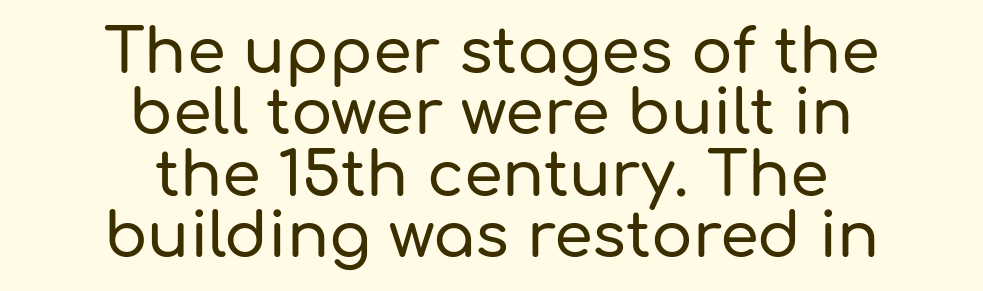
Q: Is the text italic (slanted)? A: No, it is upright.
Q: Is the typeface a serif or a sans-serif typeface? A: Sans-serif.
Q: Is the text underlined? A: No.
Q: How is the paragraph aligned? A: Centered.
Q: Is the spacing between letters normal or unusually wide? A: Normal.
Q: Is the spacing between lines tight, normal or loose? A: Tight.
Q: Width (condensed, normal, or wide)? A: Normal.
Q: Stroke contrast? A: Low.
Q: x-height? A: Medium.
Q: Monospaced? A: No.
